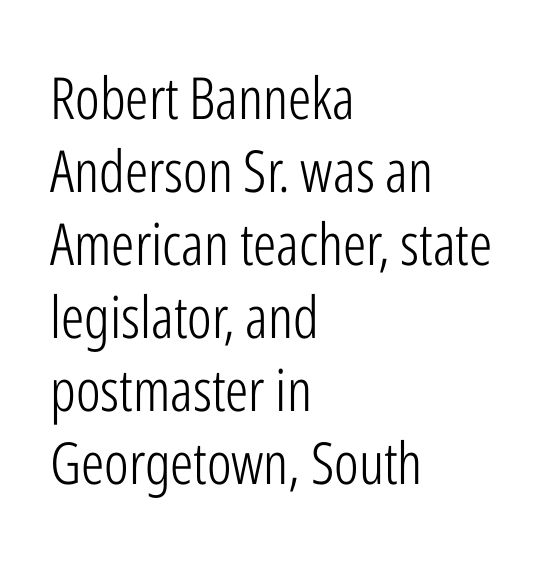
The image shows 58 px light, condensed sans-serif type, upright; set left-aligned, normal line spacing (1.26x), normal letter spacing, not underlined; low stroke contrast and a medium x-height.
